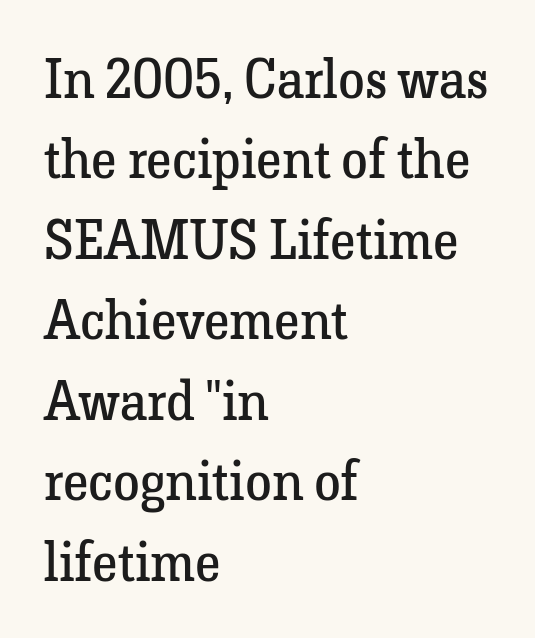
The passage shown is typed in a proportional face where columns would drift. Notice how descenders clear the ascenders below comfortably — that's standard leading. Letter spacing: default. Does the type have serifs? Yes, each stem ends in a small foot. The lines are quadded left. The font's upright variant was chosen for this text.
